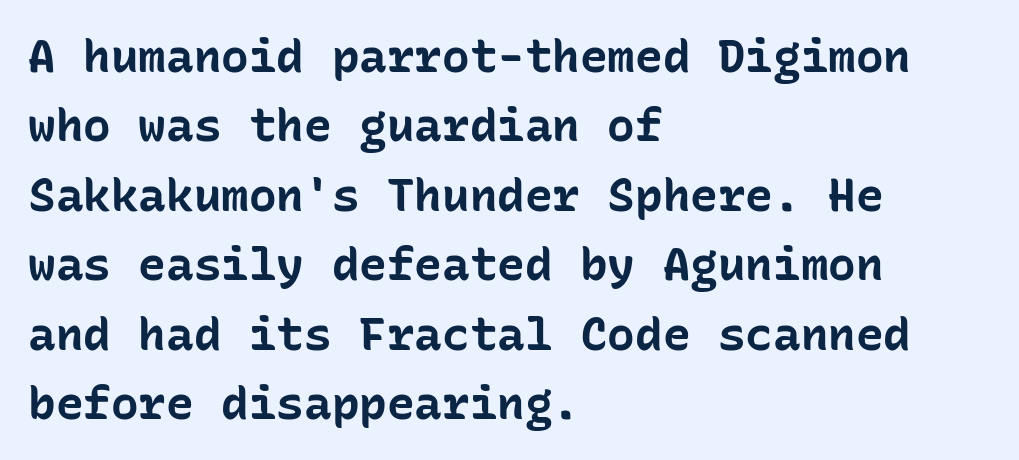
Q: Is the text bold? A: Yes.
Q: Is the text italic (slanted)? A: No, it is upright.
Q: Is the typeface a serif or a sans-serif typeface? A: Sans-serif.
Q: Is the text underlined? A: No.
Q: How is the paragraph aligned? A: Left-aligned.
Q: Is the spacing between letters normal or unusually wide? A: Normal.
Q: Is the spacing between lines tight, normal or loose? A: Normal.
Q: Width (condensed, normal, or wide)? A: Normal.
Q: Stroke contrast? A: Low.
Q: x-height? A: Medium.
Q: Monospaced? A: Yes.
